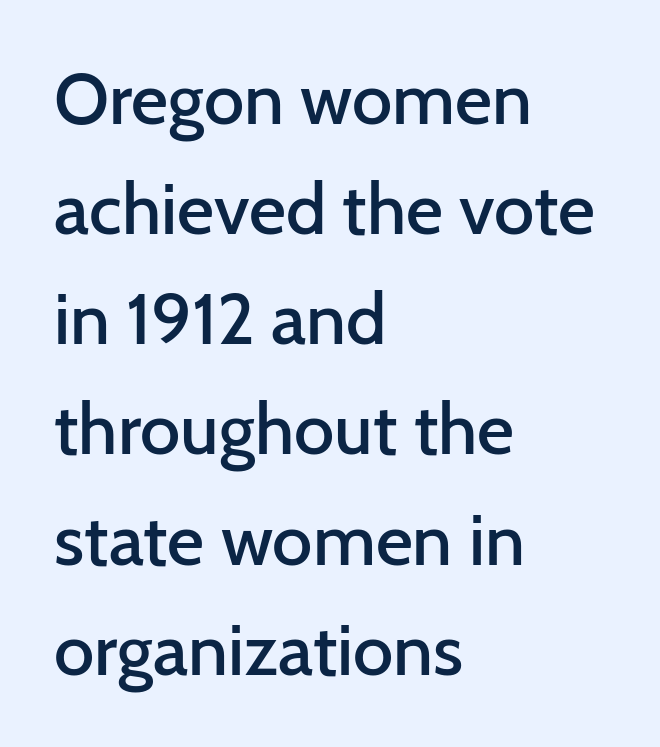
{"serif": "no", "italic": "no", "bold": "semi", "weight": "semibold", "width": "normal", "stroke_contrast": "low", "x_height": "medium", "monospaced": "no", "underline": "no", "align": "left", "line_spacing": "normal", "line_spacing_ratio": 1.53, "letter_spacing": "normal", "letter_spacing_em": 0.0, "glyph_px": 72}
